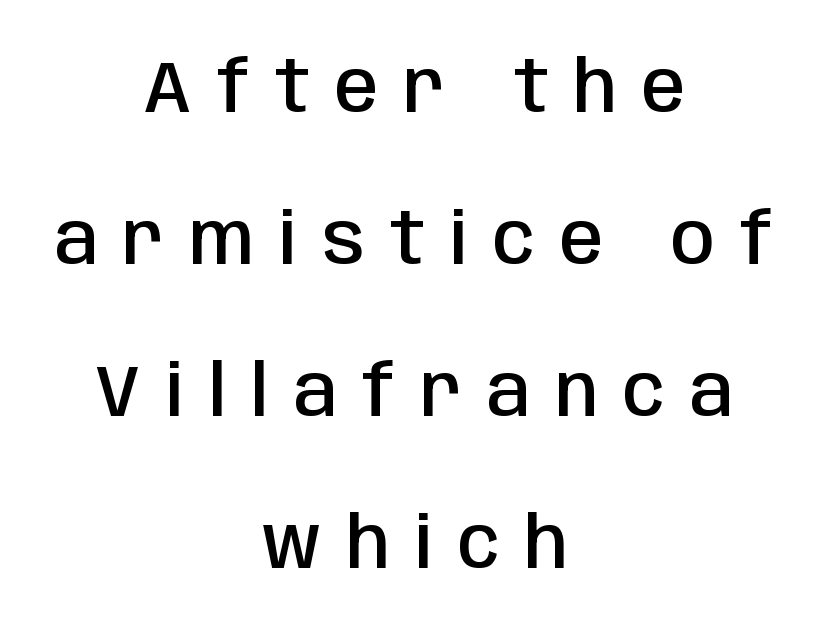
{"serif": "no", "italic": "no", "bold": "semi", "weight": "semibold", "width": "condensed", "stroke_contrast": "low", "x_height": "large", "monospaced": "no", "underline": "no", "align": "center", "line_spacing": "loose", "line_spacing_ratio": 2.14, "letter_spacing": "wide", "letter_spacing_em": 0.35, "glyph_px": 71}
